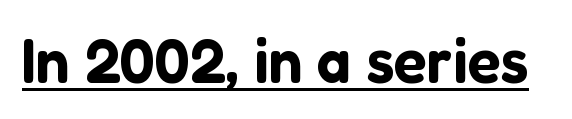
Q: Is the text italic (slanted)? A: No, it is upright.
Q: Is the typeface a serif or a sans-serif typeface? A: Sans-serif.
Q: Is the text underlined? A: Yes.
Q: Is the spacing between letters normal or unusually wide? A: Normal.
Q: Width (condensed, normal, or wide)? A: Normal.
Q: Stroke contrast? A: Low.
Q: x-height? A: Medium.
Q: Monospaced? A: No.
